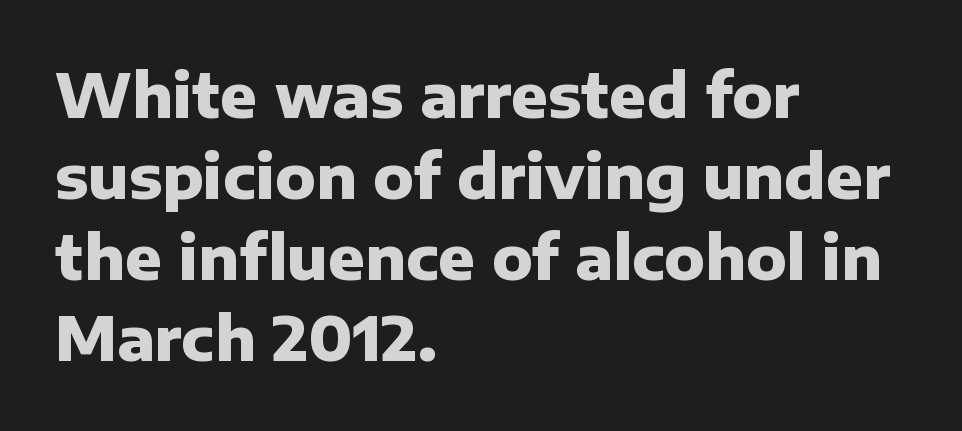
The image shows 61 px heavy sans-serif type, upright; set left-aligned, normal line spacing (1.33x), normal letter spacing, not underlined; low stroke contrast and a medium x-height.
